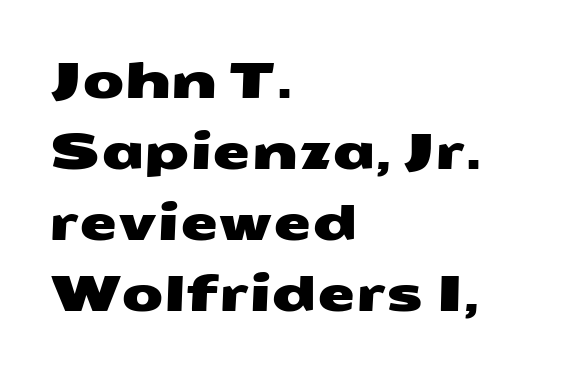
{"serif": "no", "width": "wide", "stroke_contrast": "medium", "x_height": "medium", "monospaced": "no", "underline": "no", "align": "left", "line_spacing": "normal", "line_spacing_ratio": 1.45, "letter_spacing": "normal", "letter_spacing_em": 0.0, "glyph_px": 49}
